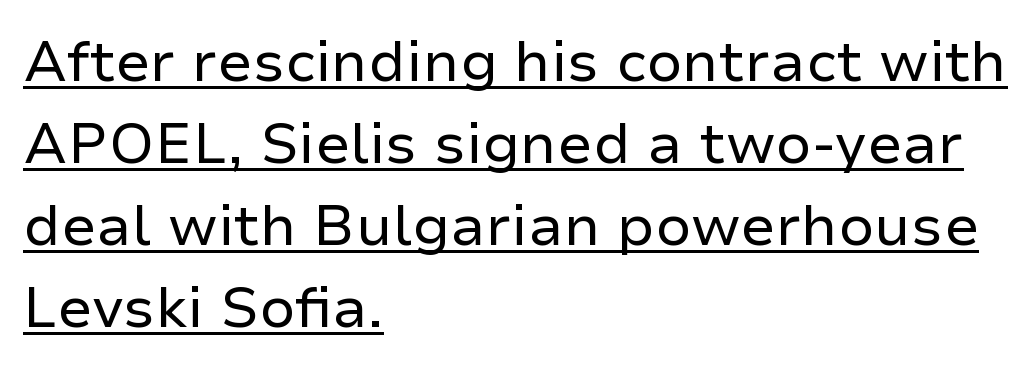
You can tell it's not italic because the verticals are truly vertical. Examine the stroke ends and you'll find no serifs. The compositor pushed each line to the left boundary. Quick note: underline on. The passage shown stacks its lines at a standard gap.
